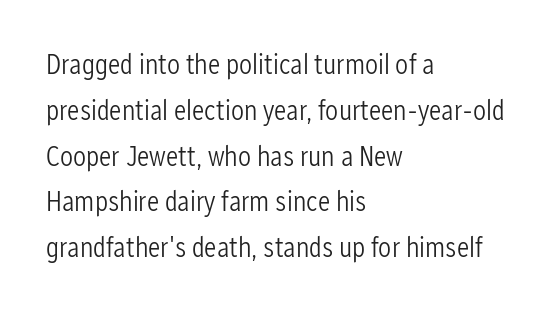
Q: Is the text bold? A: No.
Q: Is the text italic (slanted)? A: No, it is upright.
Q: Is the typeface a serif or a sans-serif typeface? A: Sans-serif.
Q: Is the text underlined? A: No.
Q: How is the paragraph aligned? A: Left-aligned.
Q: Is the spacing between letters normal or unusually wide? A: Normal.
Q: Is the spacing between lines tight, normal or loose? A: Normal.
Q: Width (condensed, normal, or wide)? A: Condensed.
Q: Stroke contrast? A: Low.
Q: x-height? A: Medium.
Q: Monospaced? A: No.
